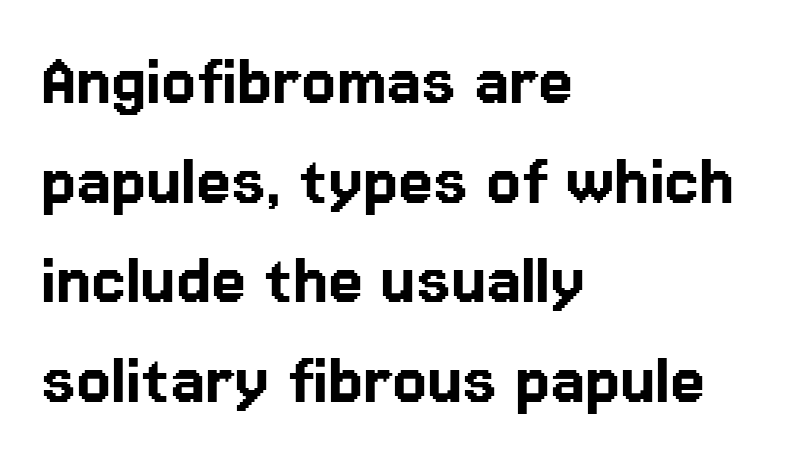
{"serif": "no", "italic": "no", "width": "normal", "stroke_contrast": "low", "x_height": "medium", "monospaced": "no", "underline": "no", "align": "left", "line_spacing": "normal", "line_spacing_ratio": 1.26, "letter_spacing": "normal", "letter_spacing_em": 0.0, "glyph_px": 79}
